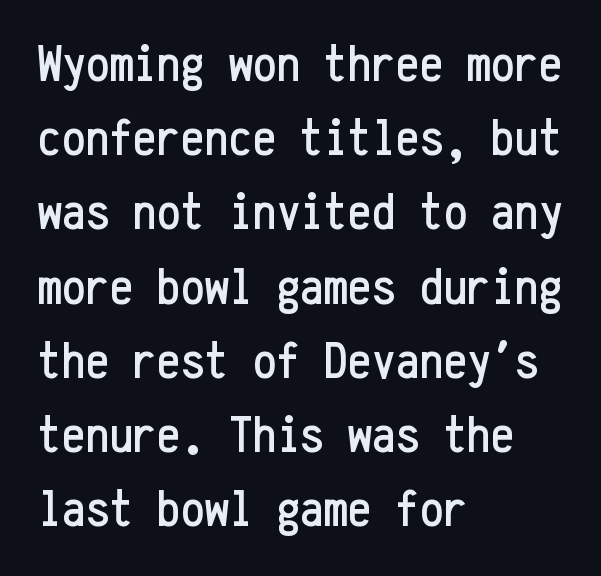
Q: Is the text italic (slanted)? A: No, it is upright.
Q: Is the typeface a serif or a sans-serif typeface? A: Sans-serif.
Q: Is the text underlined? A: No.
Q: How is the paragraph aligned? A: Left-aligned.
Q: Is the spacing between letters normal or unusually wide? A: Normal.
Q: Is the spacing between lines tight, normal or loose? A: Normal.
Q: Width (condensed, normal, or wide)? A: Condensed.
Q: Stroke contrast? A: Low.
Q: x-height? A: Medium.
Q: Monospaced? A: Yes.
